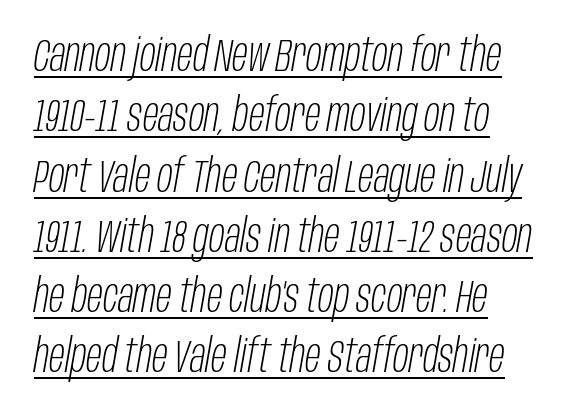
{"italic": "yes", "lean": "right", "slant_degrees": 10, "bold": "no", "weight": "light", "width": "condensed", "stroke_contrast": "low", "x_height": "large", "monospaced": "no", "underline": "yes", "align": "left", "line_spacing": "normal", "line_spacing_ratio": 1.31, "letter_spacing": "normal", "letter_spacing_em": 0.0, "glyph_px": 46}
